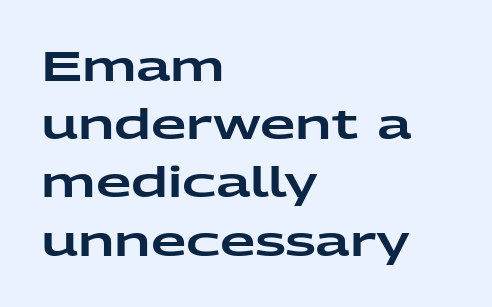
Q: Is the text italic (slanted)? A: No, it is upright.
Q: Is the typeface a serif or a sans-serif typeface? A: Sans-serif.
Q: Is the text underlined? A: No.
Q: How is the paragraph aligned? A: Left-aligned.
Q: Is the spacing between letters normal or unusually wide? A: Normal.
Q: Is the spacing between lines tight, normal or loose? A: Normal.
Q: Width (condensed, normal, or wide)? A: Wide.
Q: Stroke contrast? A: Low.
Q: x-height? A: Medium.
Q: Monospaced? A: No.
